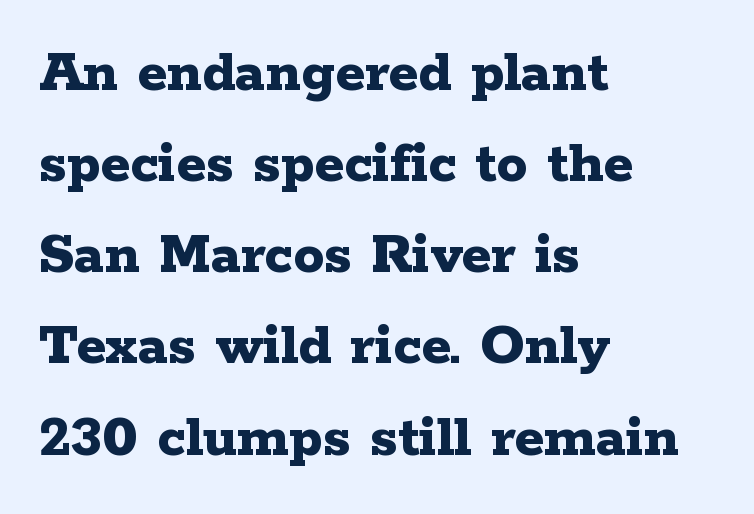
Q: Is the text bold? A: Yes.
Q: Is the text italic (slanted)? A: No, it is upright.
Q: Is the typeface a serif or a sans-serif typeface? A: Serif.
Q: Is the text underlined? A: No.
Q: How is the paragraph aligned? A: Left-aligned.
Q: Is the spacing between letters normal or unusually wide? A: Normal.
Q: Is the spacing between lines tight, normal or loose? A: Normal.
Q: Width (condensed, normal, or wide)? A: Wide.
Q: Stroke contrast? A: Low.
Q: x-height? A: Medium.
Q: Monospaced? A: No.
